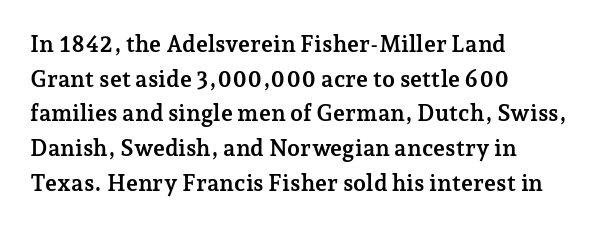
Every stem runs plumb, perpendicular to the baseline. The typesetting leans heavy: a genuine bold. Anything drawn beneath the words? Only blank space. The paragraph shown leans on its left margin. In terms of letterspacing, this is plain default setting. The space between consecutive lines is moderate.
